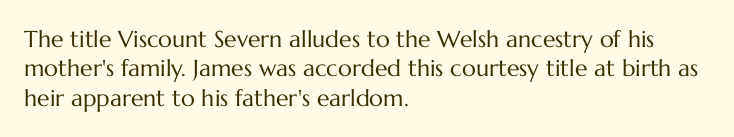
The image shows 23 px text type, upright; set left-aligned, normal line spacing (1.28x), normal letter spacing, not underlined.
